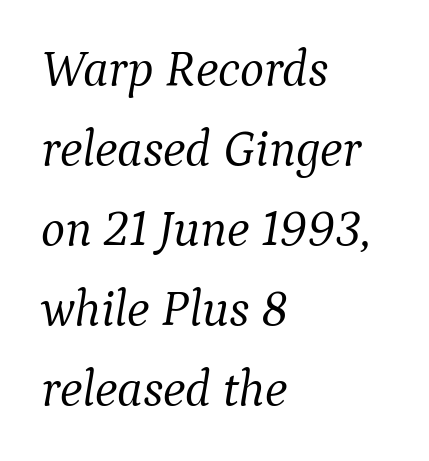
Q: Is the text bold? A: No.
Q: Is the text italic (slanted)? A: Yes, it leans right by about 9 degrees.
Q: Is the typeface a serif or a sans-serif typeface? A: Serif.
Q: Is the text underlined? A: No.
Q: How is the paragraph aligned? A: Left-aligned.
Q: Is the spacing between letters normal or unusually wide? A: Normal.
Q: Is the spacing between lines tight, normal or loose? A: Normal.
Q: Width (condensed, normal, or wide)? A: Normal.
Q: Stroke contrast? A: Medium.
Q: x-height? A: Medium.
Q: Monospaced? A: No.
